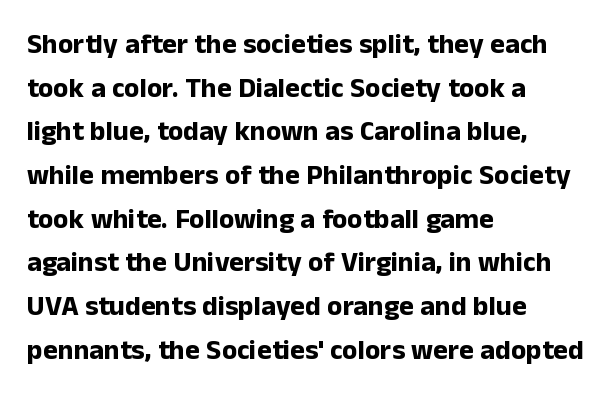
{"serif": "no", "italic": "no", "bold": "yes", "weight": "bold", "width": "normal", "stroke_contrast": "low", "x_height": "medium", "monospaced": "no", "underline": "no", "align": "left", "line_spacing": "normal", "line_spacing_ratio": 1.56, "letter_spacing": "normal", "letter_spacing_em": 0.0, "glyph_px": 28}
